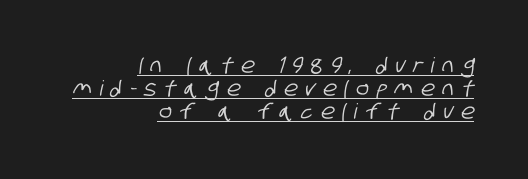
Q: Is the text underlined? A: Yes.
Q: How is the paragraph aligned? A: Right-aligned.
Q: Is the spacing between letters normal or unusually wide? A: Unusually wide.
Q: Is the spacing between lines tight, normal or loose? A: Tight.
